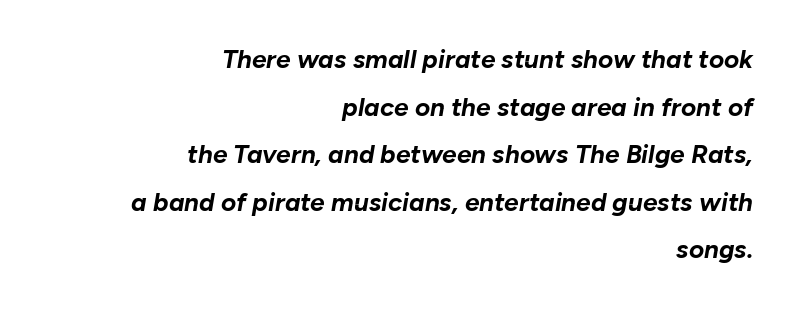
The image shows 26 px bold type, italic (leaning right); set right-aligned, line spacing 1.83x, normal letter spacing, not underlined.
